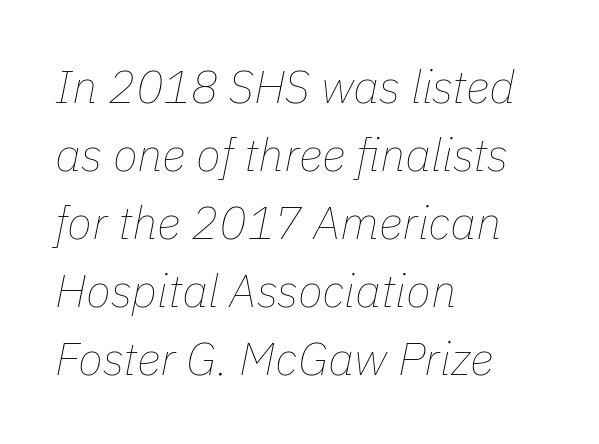
Q: Is the text bold? A: No.
Q: Is the text italic (slanted)? A: Yes, it leans right by about 11 degrees.
Q: Is the text underlined? A: No.
Q: How is the paragraph aligned? A: Left-aligned.
Q: Is the spacing between letters normal or unusually wide? A: Normal.
Q: Is the spacing between lines tight, normal or loose? A: Normal.
Q: Width (condensed, normal, or wide)? A: Normal.
Q: Stroke contrast? A: Low.
Q: x-height? A: Medium.
Q: Monospaced? A: No.
